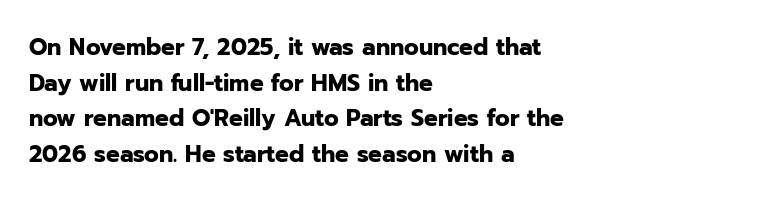
Q: Is the text bold? A: Yes.
Q: Is the text italic (slanted)? A: No, it is upright.
Q: Is the text underlined? A: No.
Q: How is the paragraph aligned? A: Left-aligned.
Q: Is the spacing between letters normal or unusually wide? A: Normal.
Q: Is the spacing between lines tight, normal or loose? A: Normal.
